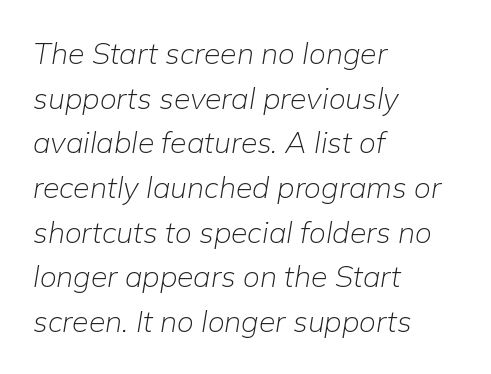
Q: Is the text bold? A: No.
Q: Is the text italic (slanted)? A: Yes, it leans right by about 9 degrees.
Q: Is the text underlined? A: No.
Q: How is the paragraph aligned? A: Left-aligned.
Q: Is the spacing between letters normal or unusually wide? A: Normal.
Q: Is the spacing between lines tight, normal or loose? A: Normal.
Q: Width (condensed, normal, or wide)? A: Normal.
Q: Stroke contrast? A: Low.
Q: x-height? A: Medium.
Q: Monospaced? A: No.
